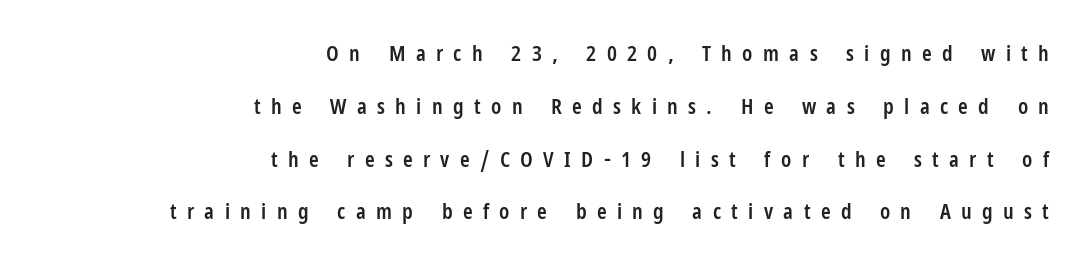
{"italic": "no", "bold": "semi", "underline": "no", "align": "right", "line_spacing": "loose", "line_spacing_ratio": 2.4, "letter_spacing": "wide", "letter_spacing_em": 0.47, "glyph_px": 22}
